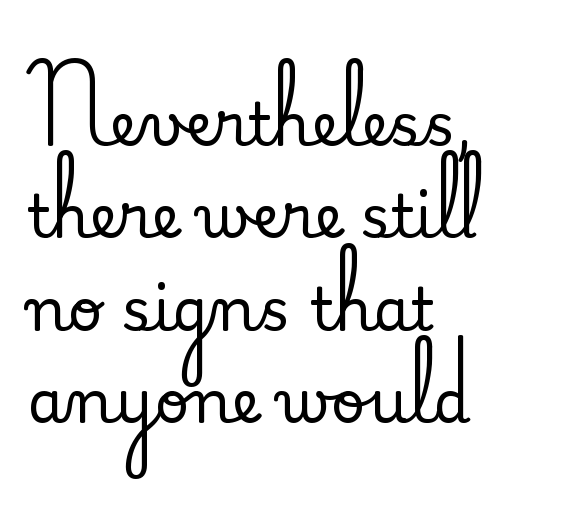
The image shows 60 px serif type, upright; set left-aligned, normal line spacing (1.54x), normal letter spacing, not underlined; medium stroke contrast and a small x-height.
